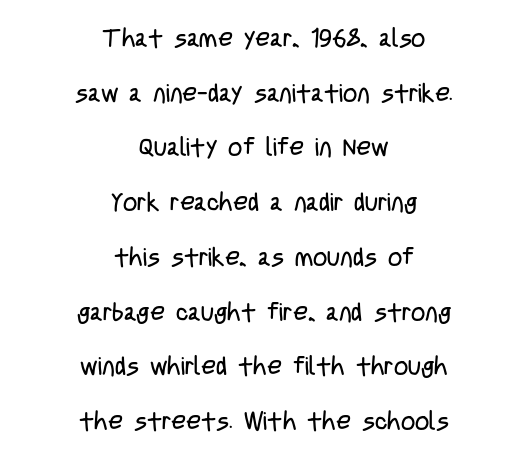
{"italic": "no", "bold": "no", "underline": "no", "align": "center", "line_spacing": "loose", "line_spacing_ratio": 2.19, "letter_spacing": "normal", "letter_spacing_em": 0.0, "glyph_px": 25}
